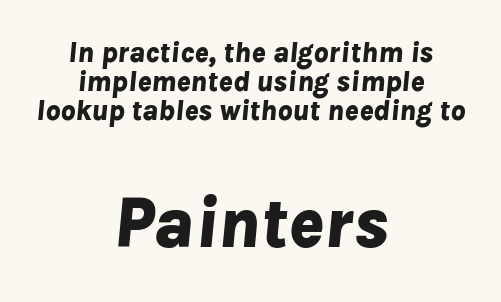
{"italic": "yes", "lean": "right", "slant_degrees": 8, "bold": "yes", "weight": "bold", "width": "normal", "stroke_contrast": "low", "x_height": "medium", "monospaced": "no", "underline": "no", "align": "center", "line_spacing": "tight", "line_spacing_ratio": 1.0, "letter_spacing": "normal", "letter_spacing_em": 0.0, "larger_block": "second", "size_ratio": 2.52, "glyph_px": 73}
